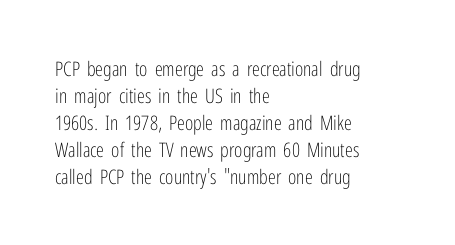
Q: Is the text bold? A: No.
Q: Is the text italic (slanted)? A: No, it is upright.
Q: Is the text underlined? A: No.
Q: How is the paragraph aligned? A: Left-aligned.
Q: Is the spacing between letters normal or unusually wide? A: Normal.
Q: Is the spacing between lines tight, normal or loose? A: Normal.
